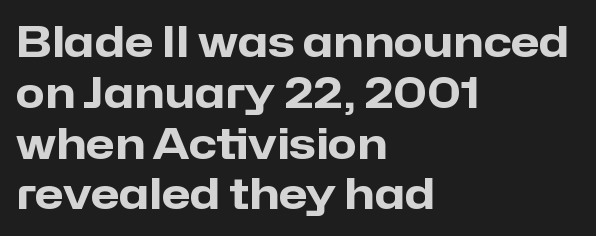
The setting favours the left margin, as ordinary paragraphs usually do. Here the designer chose a conventional face with non-uniform glyph widths. The glyphs in this specimen are sans serif. Rule under the text: the space is simply empty. Honestly, the letter spacing is just normal — you wouldn't notice it.
